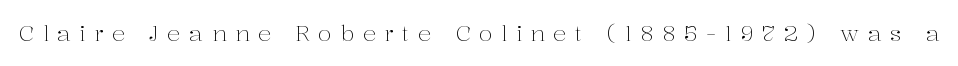
{"italic": "no", "bold": "no", "underline": "no", "letter_spacing": "wide", "letter_spacing_em": 0.39, "glyph_px": 22}
